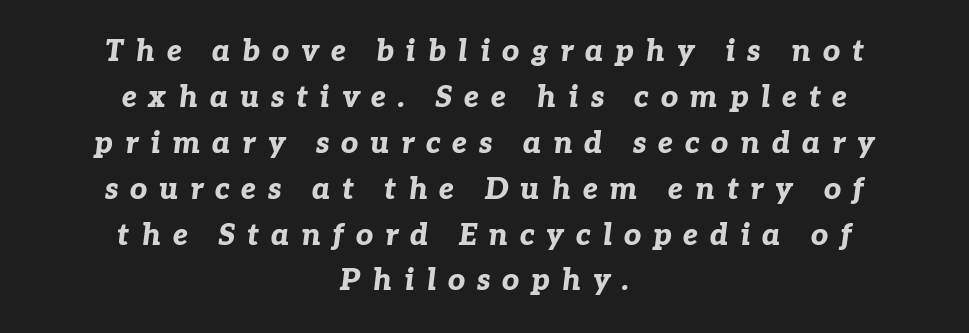
The image shows 30 px bold type, italic (leaning right); set centered, normal line spacing (1.53x), unusually wide letter spacing (+0.39 em), not underlined; low stroke contrast and a medium x-height.
